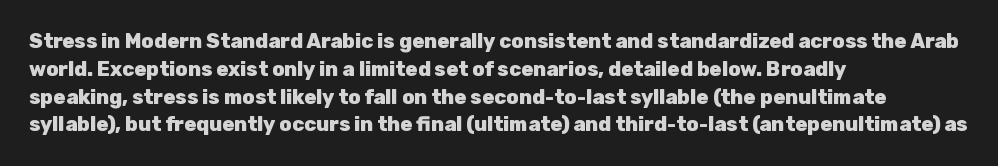
{"italic": "no", "bold": "yes", "underline": "no", "align": "left", "line_spacing": "normal", "line_spacing_ratio": 1.39, "letter_spacing": "normal", "letter_spacing_em": 0.0, "glyph_px": 20}
